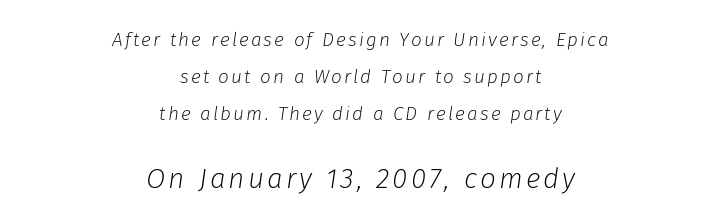
{"italic": "yes", "lean": "right", "slant_degrees": 8, "bold": "no", "weight": "light", "width": "normal", "stroke_contrast": "low", "x_height": "medium", "monospaced": "no", "underline": "no", "align": "center", "line_spacing": "loose", "line_spacing_ratio": 1.94, "larger_block": "second", "size_ratio": 1.47, "glyph_px": 28}
